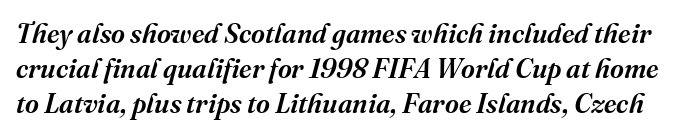
Q: Is the text bold? A: Semi-bold.
Q: Is the text italic (slanted)? A: Yes, it leans right by about 16 degrees.
Q: Is the text underlined? A: No.
Q: Is the spacing between letters normal or unusually wide? A: Normal.
Q: Is the spacing between lines tight, normal or loose? A: Normal.
